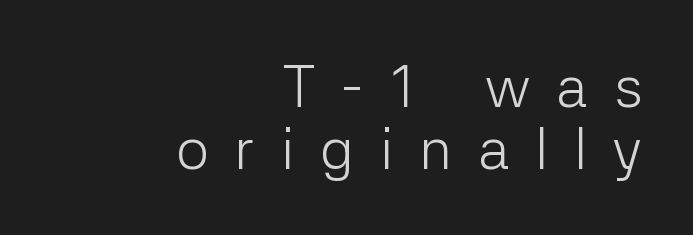
Q: Is the text bold? A: No.
Q: Is the text italic (slanted)? A: No, it is upright.
Q: Is the typeface a serif or a sans-serif typeface? A: Sans-serif.
Q: Is the text underlined? A: No.
Q: How is the paragraph aligned? A: Right-aligned.
Q: Is the spacing between letters normal or unusually wide? A: Unusually wide.
Q: Is the spacing between lines tight, normal or loose? A: Tight.
Q: Width (condensed, normal, or wide)? A: Normal.
Q: Stroke contrast? A: Low.
Q: x-height? A: Medium.
Q: Monospaced? A: No.
